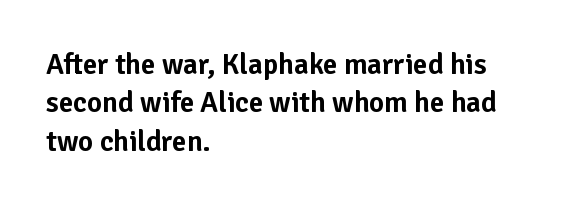
Q: Is the text italic (slanted)? A: No, it is upright.
Q: Is the typeface a serif or a sans-serif typeface? A: Sans-serif.
Q: Is the text underlined? A: No.
Q: How is the paragraph aligned? A: Left-aligned.
Q: Is the spacing between letters normal or unusually wide? A: Normal.
Q: Is the spacing between lines tight, normal or loose? A: Normal.
Q: Width (condensed, normal, or wide)? A: Normal.
Q: Stroke contrast? A: Low.
Q: x-height? A: Medium.
Q: Monospaced? A: No.
